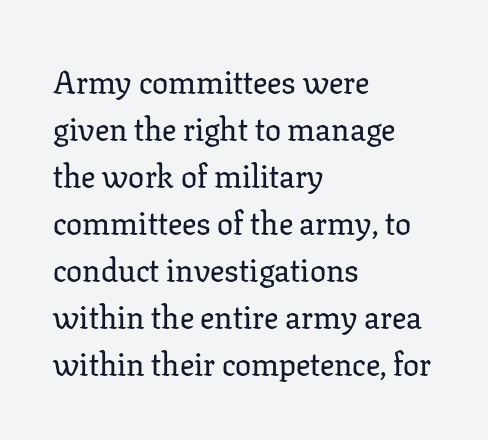
{"serif": "yes", "italic": "no", "width": "normal", "stroke_contrast": "low", "x_height": "medium", "monospaced": "no", "underline": "no", "align": "left", "line_spacing": "normal", "line_spacing_ratio": 1.47, "letter_spacing": "normal", "letter_spacing_em": 0.0, "glyph_px": 32}
